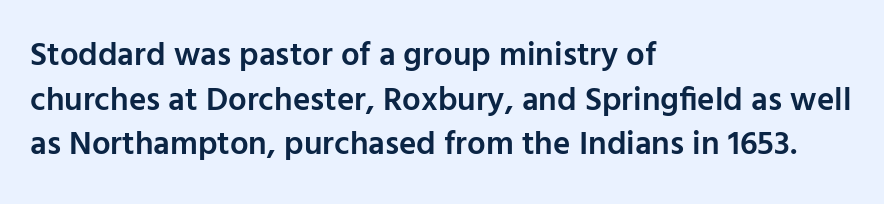
The image shows 33 px semibold sans-serif type, upright; set left-aligned, normal line spacing (1.35x), normal letter spacing, not underlined; low stroke contrast and a medium x-height.
